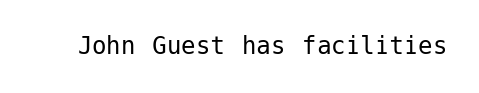
The image shows 29 px regular-weight sans-serif type, upright; set normal letter spacing, not underlined; low stroke contrast and a medium x-height.
